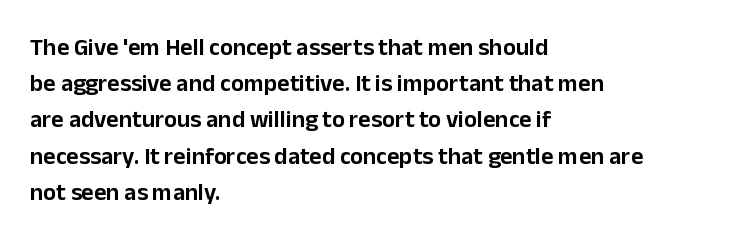
Q: Is the text italic (slanted)? A: No, it is upright.
Q: Is the text underlined? A: No.
Q: How is the paragraph aligned? A: Left-aligned.
Q: Is the spacing between letters normal or unusually wide? A: Normal.
Q: Is the spacing between lines tight, normal or loose? A: Normal.
